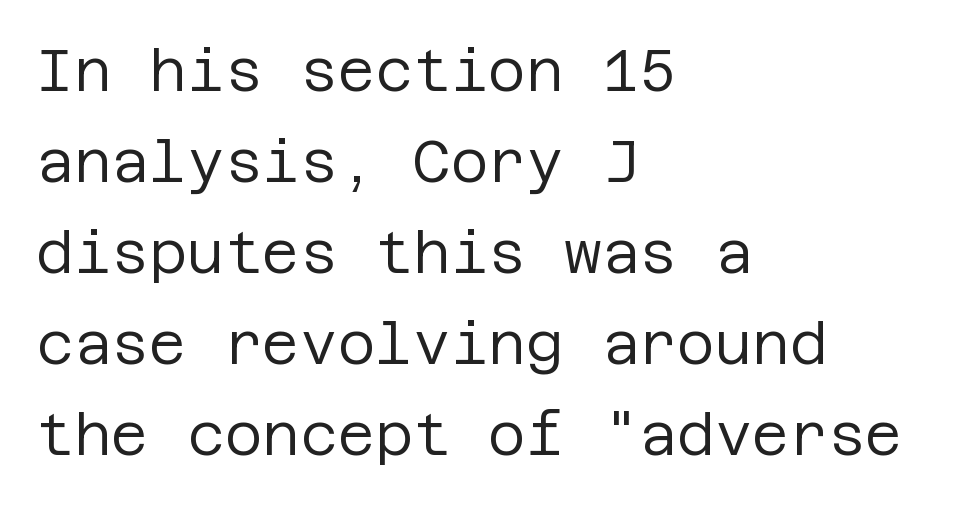
If you drew a line through each stem, it would be perfectly vertical. The tracking reads as untouched default to a designer's eye. The face used here is a sans, in the tradition of grotesques and geometrics. The zone under the glyphs is completely vacant. Vertical stems look standard width or narrower in stroke. Layout note: lines flush left.
